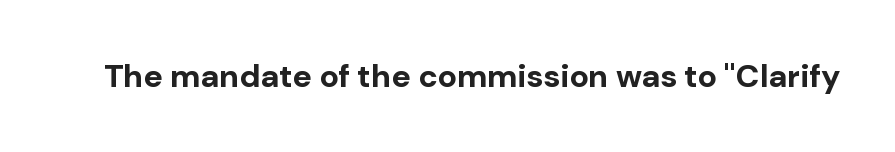
Do the characters align in a grid? No, the font is proportional. The strokes are fattened all the way to bold. The specimen omits any rule beneath the text block's lines. Words appear dense and cohesive because spacing is normal.
